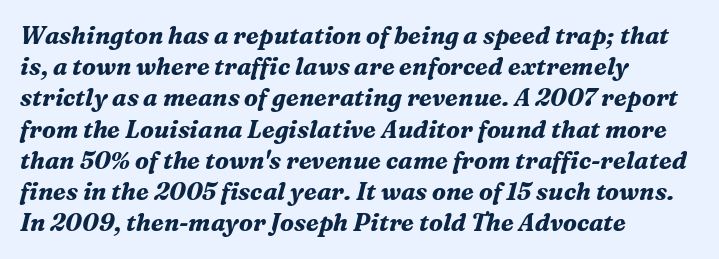
Q: Is the text bold? A: Yes.
Q: Is the text italic (slanted)? A: Yes, it leans right by about 16 degrees.
Q: Is the text underlined? A: No.
Q: How is the paragraph aligned? A: Left-aligned.
Q: Is the spacing between letters normal or unusually wide? A: Normal.
Q: Is the spacing between lines tight, normal or loose? A: Normal.
